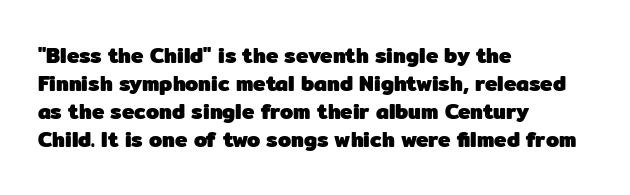
Q: Is the text bold? A: Yes.
Q: Is the text italic (slanted)? A: No, it is upright.
Q: Is the text underlined? A: No.
Q: How is the paragraph aligned? A: Left-aligned.
Q: Is the spacing between letters normal or unusually wide? A: Normal.
Q: Is the spacing between lines tight, normal or loose? A: Normal.
